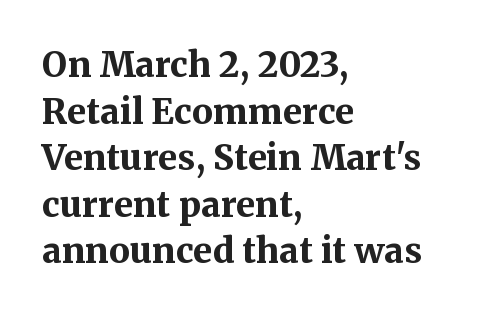
The image shows 35 px bold serif type, upright; set left-aligned, normal line spacing (1.33x), normal letter spacing, not underlined; medium stroke contrast and a medium x-height.
